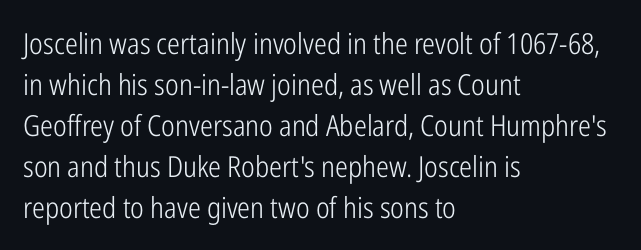
The horizontal fit of the characters is conventional and even. The letters stand upright; this is a roman face. This reads as an unemphasized weight, regular at the heaviest. In terms of letterform style, serifs are entirely absent. Reading down the block, your eye returns to a fixed left position each line.
